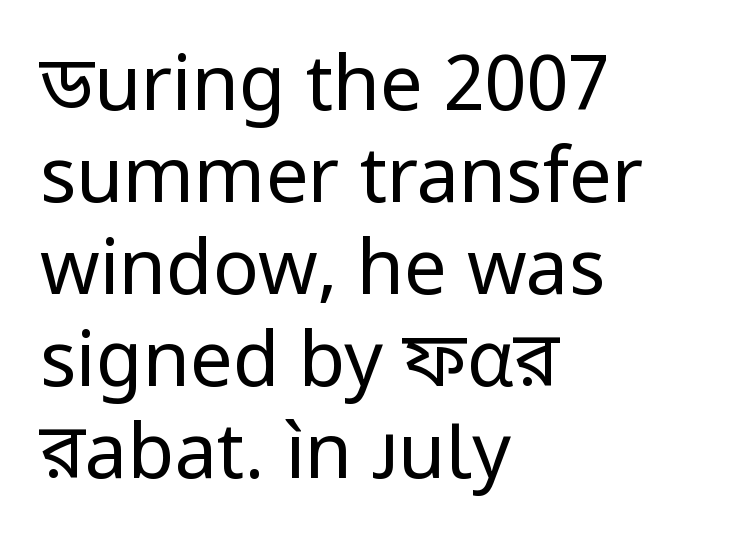
These lines are rendered in a variable-pitch font. The rendering shows plain stroke endings on the letterforms — a sans-serif design. Upright lettering throughout. Bare-footed words on every line. Weight: in the light-to-regular range.
